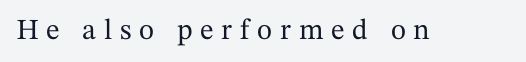
Every character sits straight up, as roman type does. The letters advance in unequal steps, a hallmark of proportional type. Underlining? Definitely not there. Typographically, this falls in the serif category.
